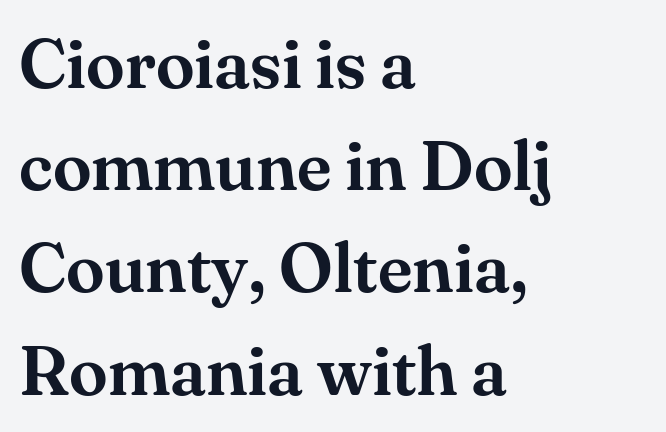
The image shows 70 px serif type, upright; set left-aligned, normal line spacing (1.46x), normal letter spacing, not underlined; medium stroke contrast and a small x-height.
